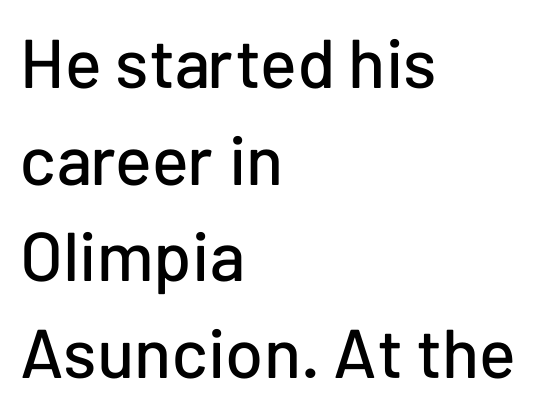
Leftover space on each line is placed entirely after the last word. This rendering features lettering with no underline. The rendering uses a moderate line-height, typical for paragraphs. The letters advance in unequal steps, a hallmark of proportional type. The typography opts for an upright posture over an oblique one. You can tell from the bare stems that sans-serif type was used.
